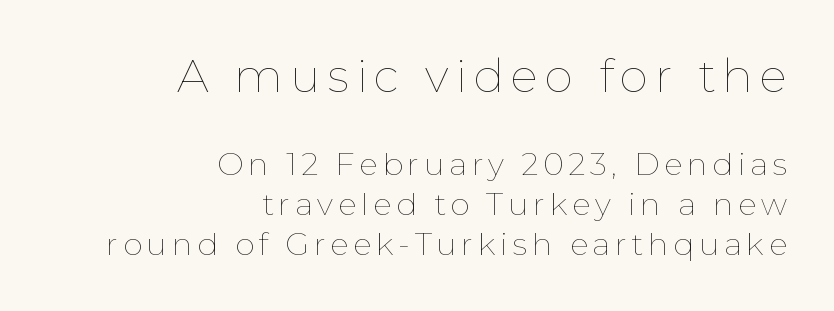
{"italic": "no", "bold": "no", "weight": "thin", "width": "normal", "stroke_contrast": "low", "x_height": "medium", "monospaced": "no", "underline": "no", "align": "right", "line_spacing": "normal", "line_spacing_ratio": 1.3, "larger_block": "first", "size_ratio": 1.48, "glyph_px": 46}
